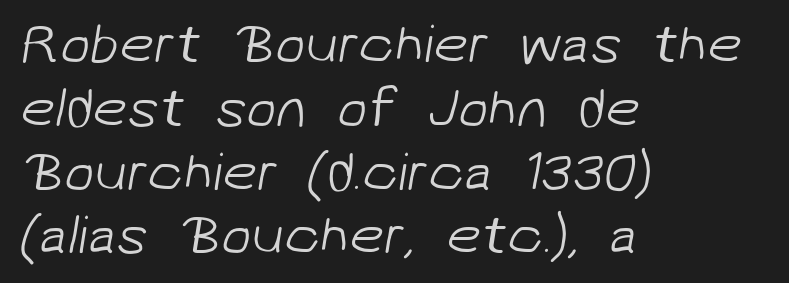
Q: Is the text bold? A: No.
Q: Is the typeface a serif or a sans-serif typeface? A: Sans-serif.
Q: Is the text underlined? A: No.
Q: How is the paragraph aligned? A: Left-aligned.
Q: Is the spacing between letters normal or unusually wide? A: Normal.
Q: Width (condensed, normal, or wide)? A: Normal.
Q: Stroke contrast? A: Low.
Q: x-height? A: Medium.
Q: Monospaced? A: No.
